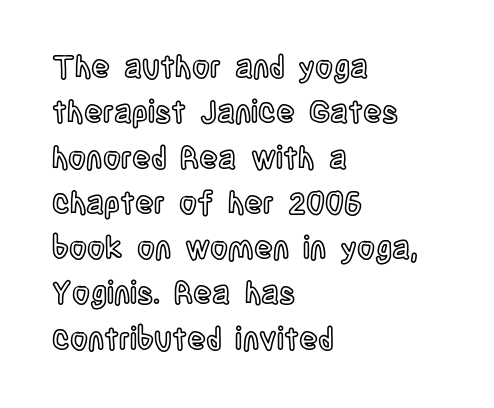
Decoration check: the copy has no underline. It's the straight-up-and-down kind of type. Every row of glyphs begins at an identical x-position on the left. Leading: standard.
